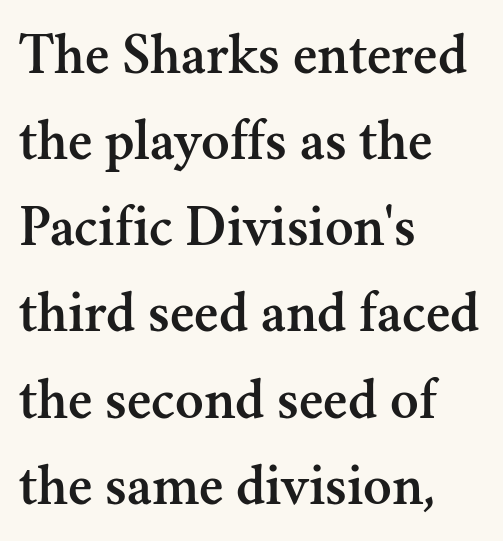
Q: Is the text italic (slanted)? A: No, it is upright.
Q: Is the typeface a serif or a sans-serif typeface? A: Serif.
Q: Is the text underlined? A: No.
Q: How is the paragraph aligned? A: Left-aligned.
Q: Is the spacing between letters normal or unusually wide? A: Normal.
Q: Is the spacing between lines tight, normal or loose? A: Normal.
Q: Width (condensed, normal, or wide)? A: Normal.
Q: Stroke contrast? A: Medium.
Q: x-height? A: Small.
Q: Monospaced? A: No.
